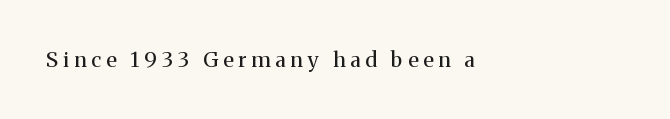
Quick note: not italic, upright. On a weight scale, this lands at 450 or below. Observe the wide spacing: letters keep a clear distance from each other. The space directly below the letters is spotless. The rag falls on the right side of this text block.
